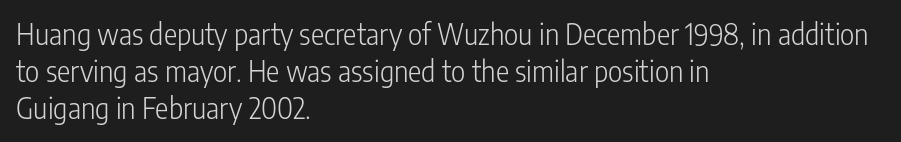
{"serif": "no", "italic": "no", "bold": "no", "weight": "light", "width": "condensed", "stroke_contrast": "low", "x_height": "medium", "monospaced": "no", "underline": "no", "align": "left", "line_spacing": "normal", "line_spacing_ratio": 1.32, "letter_spacing": "normal", "letter_spacing_em": 0.0, "glyph_px": 28}
